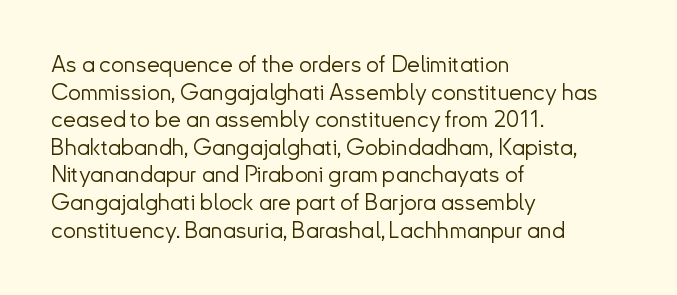
Unlike italic type, these characters show no tilt at all. The string is rendered with underlining switched off. The lines are quadded left. Tracking here is standard; glyphs follow each other at the usual distance. The letters look calm and open, with moderate or lighter stems.
